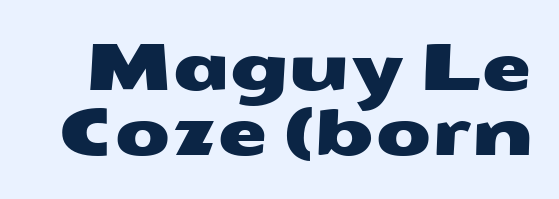
The image shows 65 px wide sans-serif type; set tight line spacing (1.0x), normal letter spacing, not underlined; medium stroke contrast and a medium x-height.
